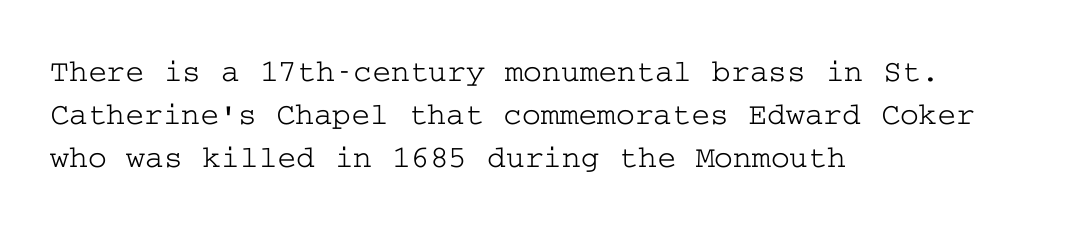
Q: Is the text italic (slanted)? A: No, it is upright.
Q: Is the typeface a serif or a sans-serif typeface? A: Serif.
Q: Is the text underlined? A: No.
Q: How is the paragraph aligned? A: Left-aligned.
Q: Is the spacing between letters normal or unusually wide? A: Normal.
Q: Is the spacing between lines tight, normal or loose? A: Normal.
Q: Width (condensed, normal, or wide)? A: Wide.
Q: Stroke contrast? A: Low.
Q: x-height? A: Medium.
